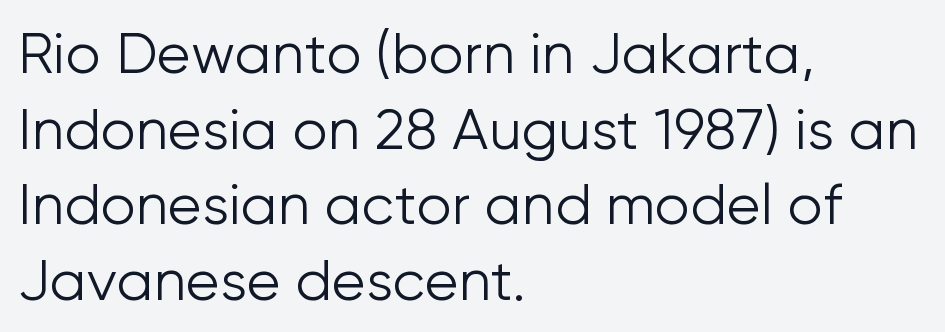
The image shows 56 px light sans-serif type, upright; set left-aligned, normal line spacing (1.35x), normal letter spacing, not underlined; low stroke contrast and a medium x-height.
